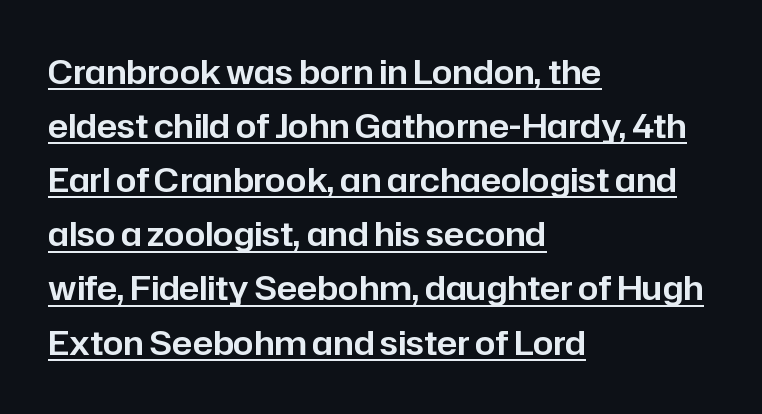
The image shows 33 px sans-serif type, upright; set left-aligned, normal line spacing (1.64x), normal letter spacing, underlined; low stroke contrast and a medium x-height.
